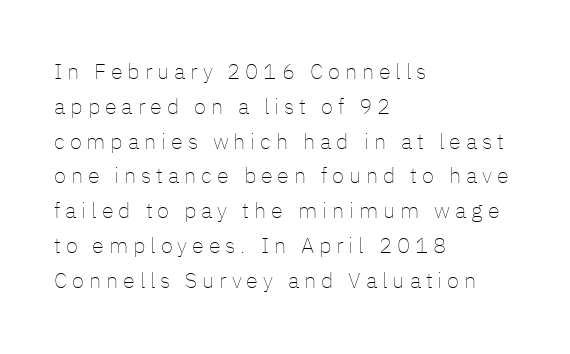
The face looks like a standard text weight, possibly lighter. Substantial extra tracking has been applied to these lines. Is the block centered? No — it sits flush against the left margin. Vertical spacing — default.
